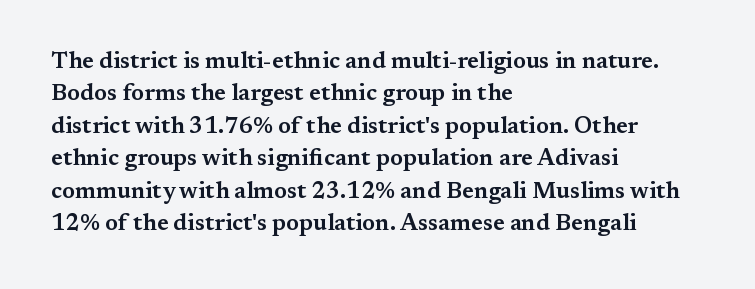
{"italic": "no", "underline": "no", "align": "left", "line_spacing": "normal", "line_spacing_ratio": 1.41, "letter_spacing": "normal", "letter_spacing_em": 0.0, "glyph_px": 23}
